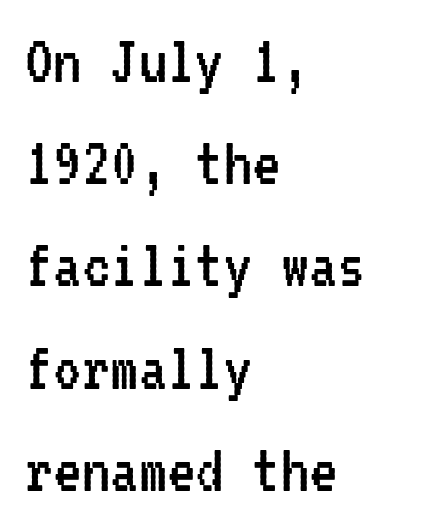
The image shows 71 px regular-weight, condensed sans-serif type, upright, monospaced; set left-aligned, normal line spacing (1.44x), normal letter spacing, not underlined; low stroke contrast and a medium x-height.
